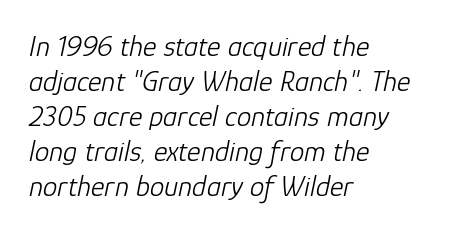
Q: Is the text bold? A: No.
Q: Is the text italic (slanted)? A: Yes, it leans right by about 12 degrees.
Q: Is the text underlined? A: No.
Q: How is the paragraph aligned? A: Left-aligned.
Q: Is the spacing between letters normal or unusually wide? A: Normal.
Q: Width (condensed, normal, or wide)? A: Normal.
Q: Stroke contrast? A: Low.
Q: x-height? A: Medium.
Q: Monospaced? A: No.
